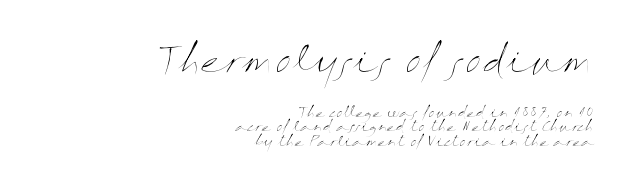
Size contrast runs from large at the top to small at the bottom. The typesetting does not lean heavy: it is not bold. Reading down the column, the eye jumps only a short way to each next line. These lines stack with their right ends in a neat column. Nothing unusual about the tracking: characters are spaced as the font intends. Character widths vary here, with narrow letters taking less room than wide ones.
